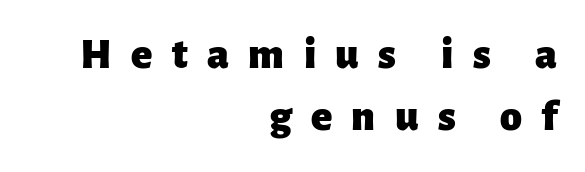
{"serif": "no", "italic": "no", "bold": "yes", "weight": "heavy", "width": "normal", "stroke_contrast": "low", "x_height": "medium", "monospaced": "no", "underline": "no", "align": "right", "line_spacing": "normal", "line_spacing_ratio": 1.4, "letter_spacing": "wide", "letter_spacing_em": 0.44, "glyph_px": 44}
